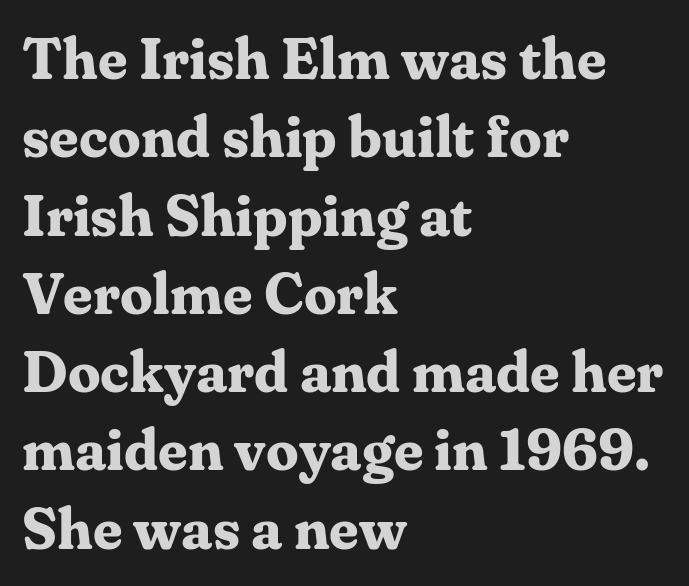
Q: Is the text bold? A: Yes.
Q: Is the text italic (slanted)? A: No, it is upright.
Q: Is the typeface a serif or a sans-serif typeface? A: Serif.
Q: Is the text underlined? A: No.
Q: How is the paragraph aligned? A: Left-aligned.
Q: Is the spacing between letters normal or unusually wide? A: Normal.
Q: Is the spacing between lines tight, normal or loose? A: Normal.
Q: Width (condensed, normal, or wide)? A: Normal.
Q: Stroke contrast? A: Medium.
Q: x-height? A: Medium.
Q: Monospaced? A: No.
